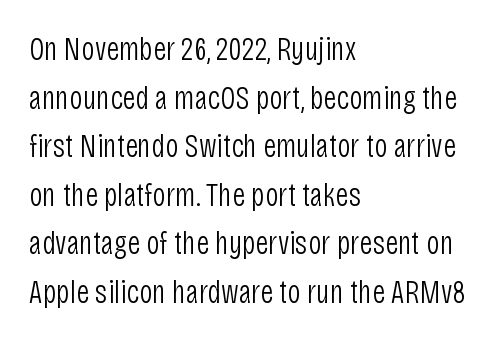
{"serif": "no", "italic": "no", "bold": "no", "weight": "light", "width": "condensed", "stroke_contrast": "low", "x_height": "large", "monospaced": "no", "underline": "no", "align": "left", "line_spacing": "normal", "line_spacing_ratio": 1.47, "letter_spacing": "normal", "letter_spacing_em": 0.0, "glyph_px": 33}
